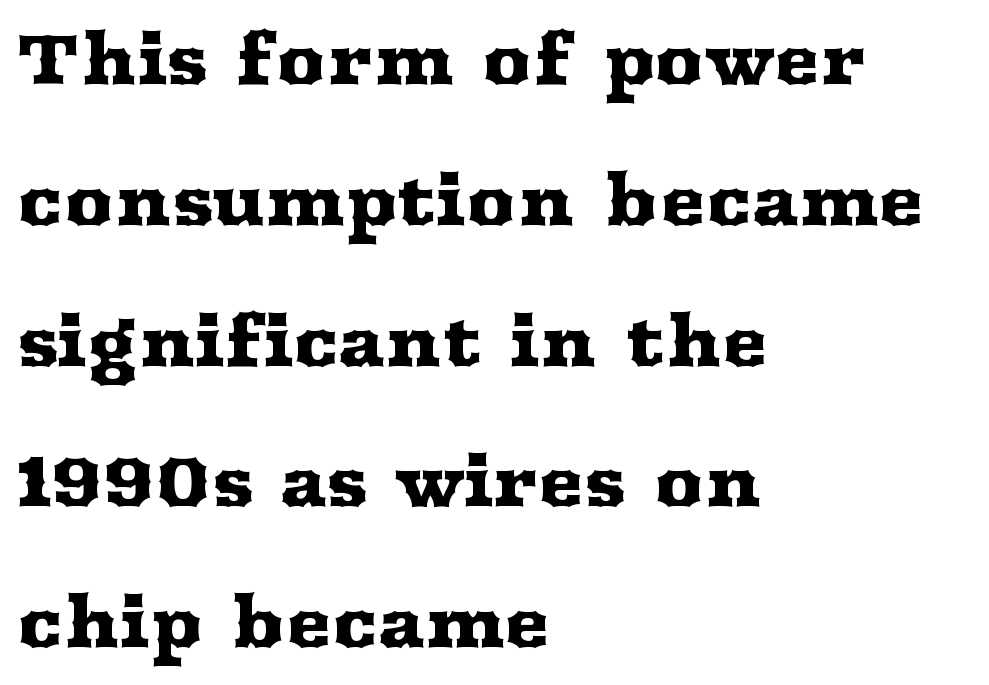
{"serif": "yes", "italic": "no", "width": "wide", "stroke_contrast": "medium", "x_height": "medium", "monospaced": "no", "underline": "no", "align": "left", "line_spacing": "loose", "line_spacing_ratio": 2.04, "letter_spacing": "normal", "letter_spacing_em": 0.0, "glyph_px": 69}
